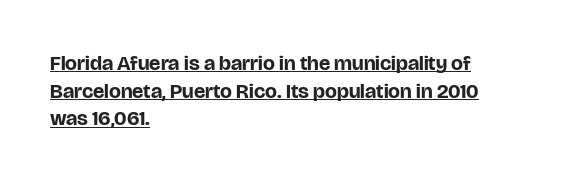
Q: Is the text bold? A: Yes.
Q: Is the text italic (slanted)? A: No, it is upright.
Q: Is the text underlined? A: Yes.
Q: How is the paragraph aligned? A: Left-aligned.
Q: Is the spacing between letters normal or unusually wide? A: Normal.
Q: Is the spacing between lines tight, normal or loose? A: Normal.
